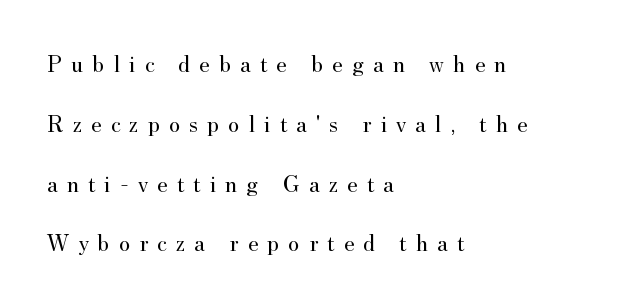
Q: Is the text bold? A: No.
Q: Is the text italic (slanted)? A: No, it is upright.
Q: Is the text underlined? A: No.
Q: How is the paragraph aligned? A: Left-aligned.
Q: Is the spacing between letters normal or unusually wide? A: Unusually wide.
Q: Is the spacing between lines tight, normal or loose? A: Loose.
